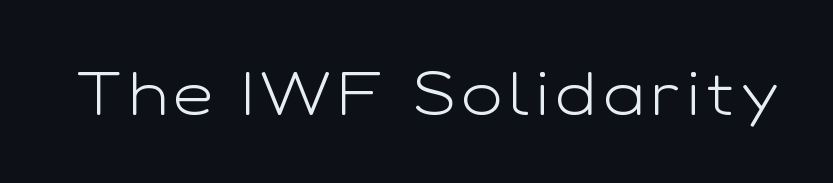
Are there feet on the stems? There aren't — it's a sans. Proportional: the letters do not fall into vertical columns. Designer's note — italics off, roman on. No extra ink here — the face is not bold.
